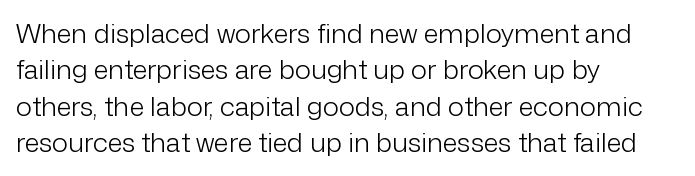
{"italic": "no", "bold": "no", "underline": "no", "align": "left", "line_spacing": "normal", "line_spacing_ratio": 1.35, "letter_spacing": "normal", "letter_spacing_em": 0.0, "glyph_px": 27}
